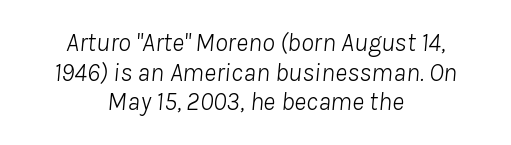
Nothing heavy about these letters — not bold at all. This sample is center-justified, so both line endings float freely. The whole block is typeset with a tilt. The horizontal fit of the characters is conventional and even.
